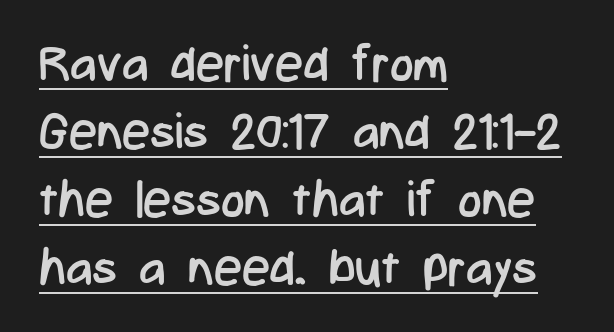
The image shows 50 px regular-weight, condensed sans-serif type, upright; set left-aligned, normal line spacing (1.36x), normal letter spacing, underlined; low stroke contrast and a medium x-height.
